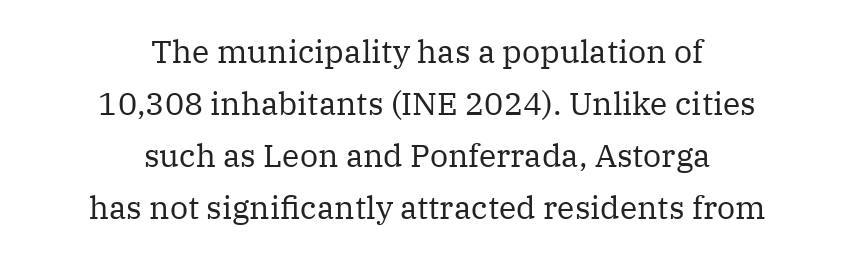
The line-height multiplier appears to be the usual default. The type family on display is of the serif kind. These lines keep a tight, regular rhythm from letter to letter. Every stem runs plumb, perpendicular to the baseline. Glance below the letters and you will spot only blank space.
